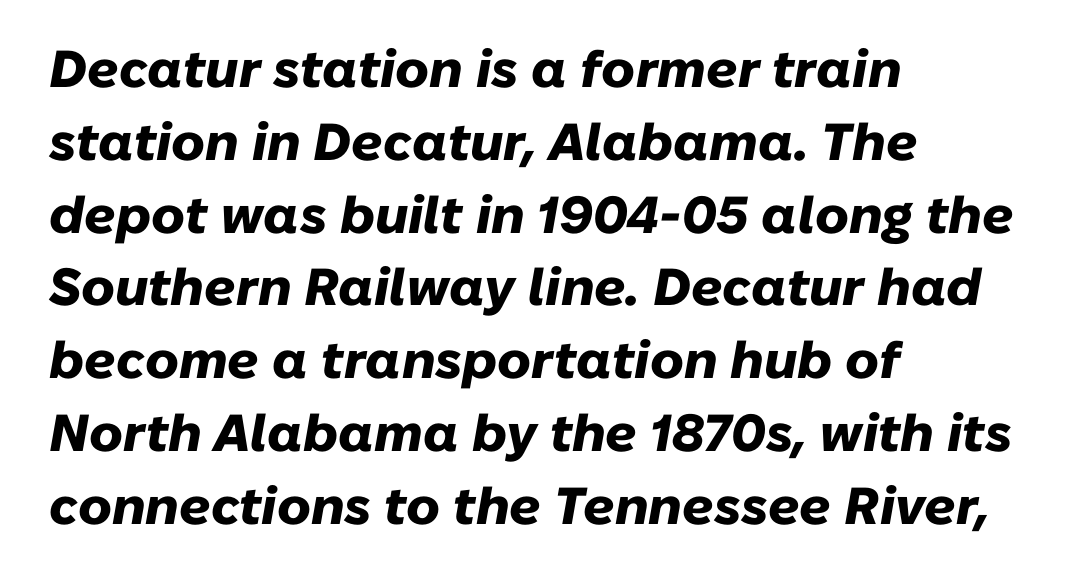
{"italic": "yes", "lean": "right", "slant_degrees": 10, "bold": "yes", "weight": "heavy", "width": "normal", "stroke_contrast": "low", "x_height": "medium", "monospaced": "no", "underline": "no", "align": "left", "line_spacing": "normal", "line_spacing_ratio": 1.4, "letter_spacing": "normal", "letter_spacing_em": 0.0, "glyph_px": 52}
